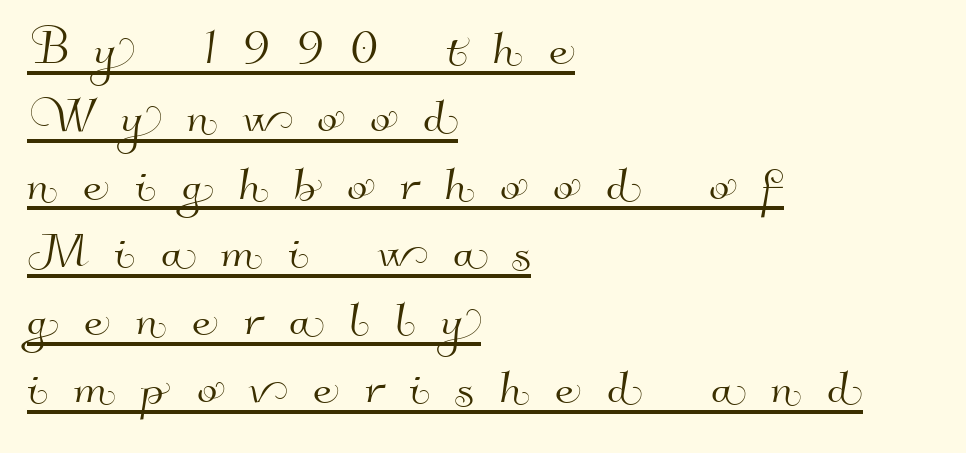
{"serif": "no", "width": "normal", "stroke_contrast": "high", "x_height": "small", "monospaced": "no", "underline": "yes", "align": "left", "line_spacing": "tight", "line_spacing_ratio": 1.13, "letter_spacing": "wide", "letter_spacing_em": 0.43, "glyph_px": 60}
